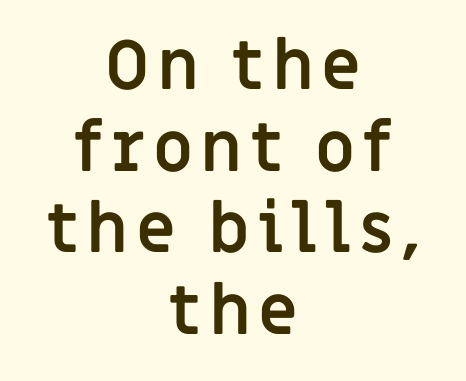
Lines of text with bare space underneath. The letters advance in unequal steps, a hallmark of proportional type. Look at the bottom of the vertical strokes: they stop flat, with no serifs. Italic? Not at all — the glyphs are vertical.
